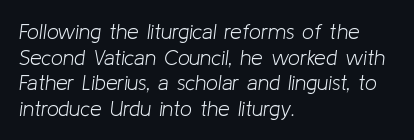
The image shows 21 px text type, italic (leaning right); set left-aligned, line spacing 1.22x, normal letter spacing, not underlined.
